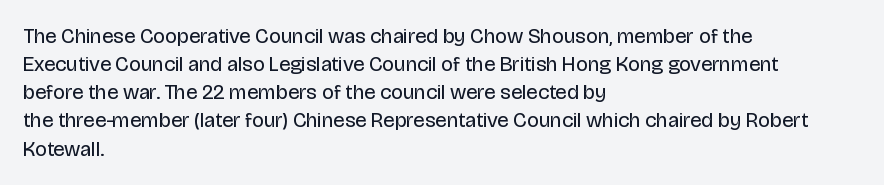
{"italic": "no", "bold": "no", "underline": "no", "align": "left", "line_spacing": "normal", "line_spacing_ratio": 1.34, "letter_spacing": "normal", "letter_spacing_em": 0.0, "glyph_px": 21}
